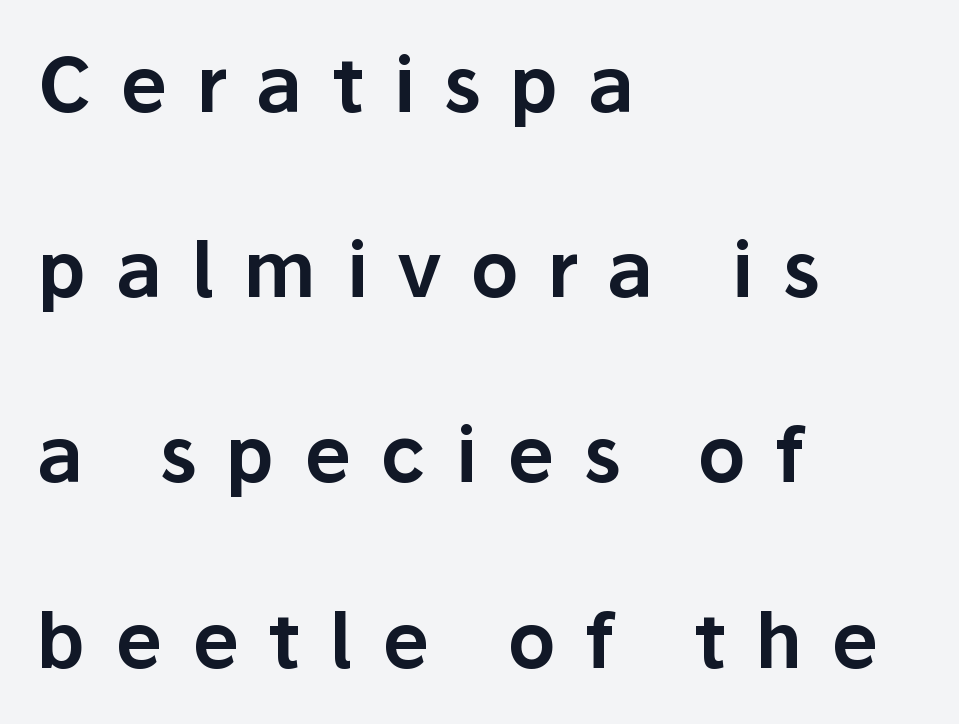
{"serif": "no", "italic": "no", "width": "normal", "stroke_contrast": "low", "x_height": "medium", "monospaced": "no", "underline": "no", "align": "left", "line_spacing": "loose", "line_spacing_ratio": 2.47, "letter_spacing": "wide", "letter_spacing_em": 0.39, "glyph_px": 75}
